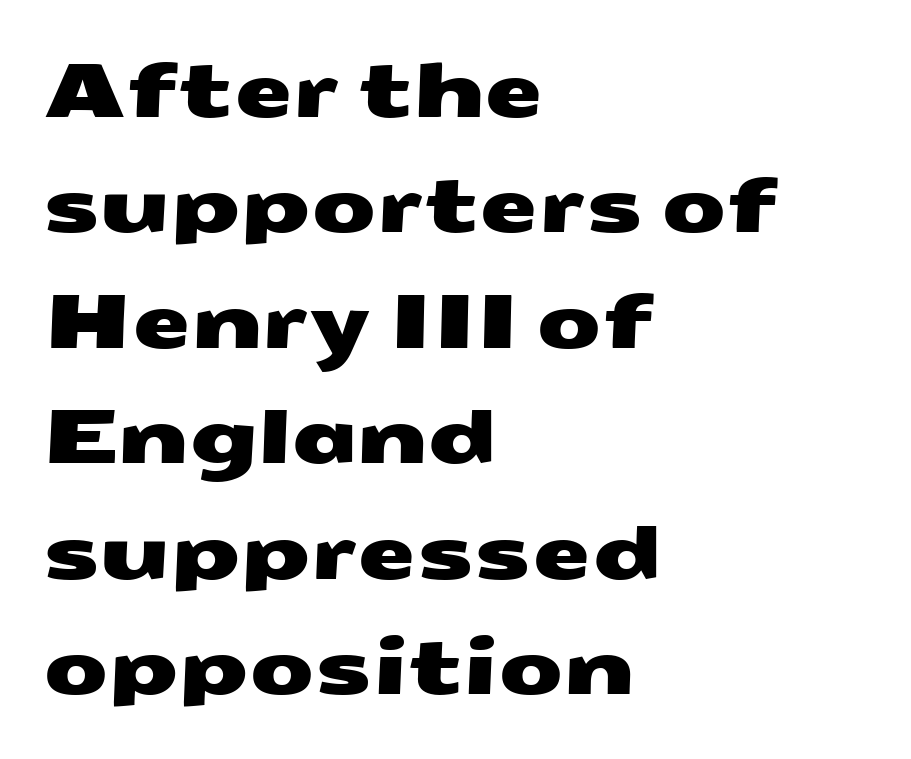
{"serif": "no", "width": "wide", "stroke_contrast": "medium", "x_height": "medium", "monospaced": "no", "underline": "no", "align": "left", "line_spacing": "normal", "line_spacing_ratio": 1.54, "letter_spacing": "normal", "letter_spacing_em": 0.0, "glyph_px": 75}
